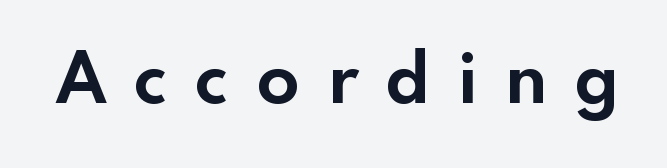
Nothing sits at the stroke ends, so this counts as sans-serif. This rendering features lettering with no underline. Is the type bold? Yes — the strokes are clearly thick and heavy. The tracking reads as deliberately expanded to a designer's eye.
